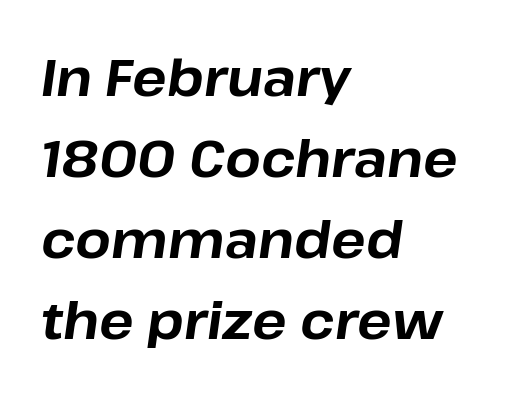
Q: Is the text bold? A: Yes.
Q: Is the text italic (slanted)? A: Yes, it leans right by about 8 degrees.
Q: Is the text underlined? A: No.
Q: How is the paragraph aligned? A: Left-aligned.
Q: Is the spacing between letters normal or unusually wide? A: Normal.
Q: Is the spacing between lines tight, normal or loose? A: Normal.
Q: Width (condensed, normal, or wide)? A: Normal.
Q: Stroke contrast? A: Low.
Q: x-height? A: Medium.
Q: Monospaced? A: No.
